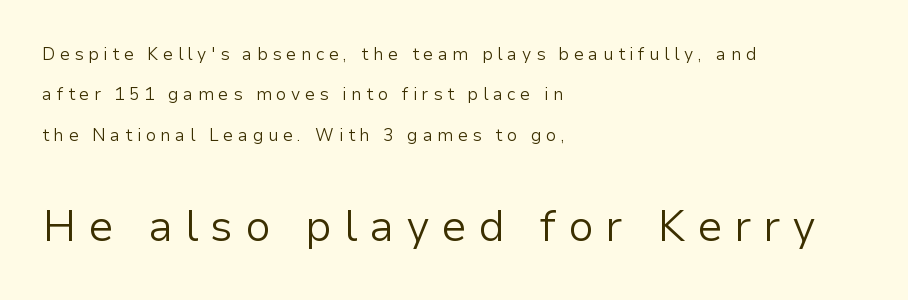
The typeface chosen for these lines omits serifs. Leading: increased. Character size in the trailing block exceeds that of the leading block. A student would call this left alignment; a typographer would say flush left, rag right.
